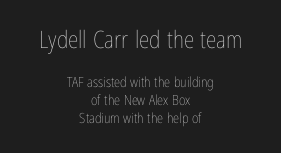
The image shows 24 px text type, upright; set centered, normal line spacing (1.29x), normal letter spacing, not underlined; the first (top) block is 1.71x larger.
